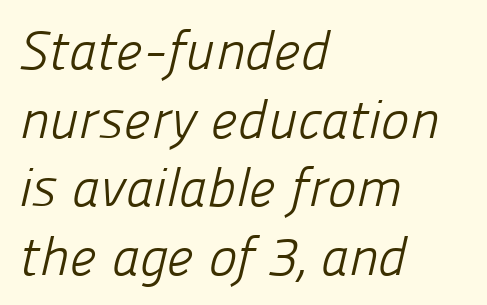
The image shows 54 px light sans-serif type; set left-aligned, normal line spacing (1.27x), normal letter spacing, not underlined; low stroke contrast and a medium x-height.
